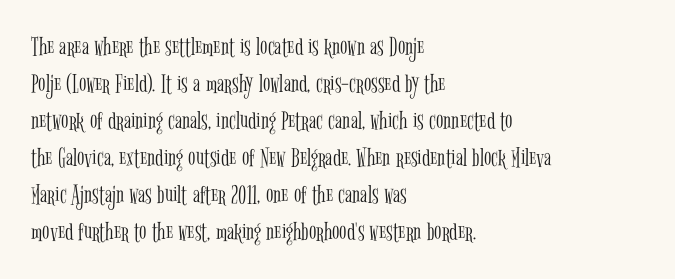
Reading down the block, your eye returns to a fixed left position each line. Tall strokes in this sample are plumb rather than angled. The rendering uses a moderate line-height, typical for paragraphs. This is not heavy type; no bold has been used. Any mark beneath the type? The region is blank. Each word holds together tightly as a unit, with standard inter-letter gaps.
